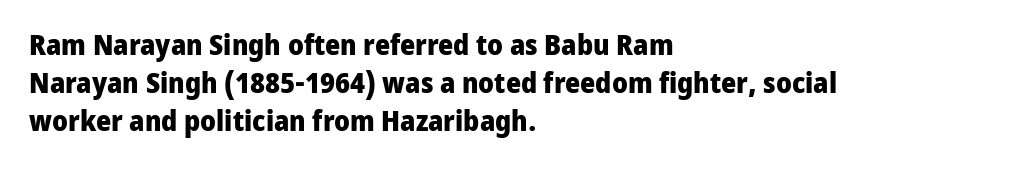
Q: Is the text bold? A: Yes.
Q: Is the text italic (slanted)? A: No, it is upright.
Q: Is the typeface a serif or a sans-serif typeface? A: Sans-serif.
Q: Is the text underlined? A: No.
Q: How is the paragraph aligned? A: Left-aligned.
Q: Is the spacing between letters normal or unusually wide? A: Normal.
Q: Is the spacing between lines tight, normal or loose? A: Normal.
Q: Width (condensed, normal, or wide)? A: Normal.
Q: Stroke contrast? A: Low.
Q: x-height? A: Medium.
Q: Monospaced? A: No.
